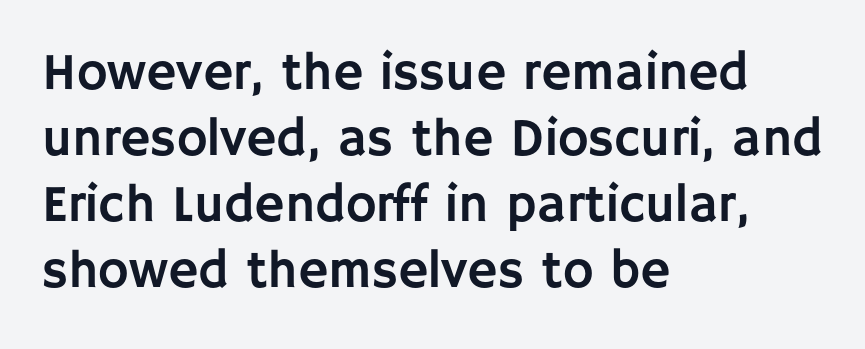
{"serif": "no", "italic": "no", "width": "normal", "stroke_contrast": "low", "x_height": "large", "monospaced": "no", "underline": "no", "align": "left", "line_spacing": "normal", "line_spacing_ratio": 1.27, "letter_spacing": "normal", "letter_spacing_em": 0.0, "glyph_px": 52}
